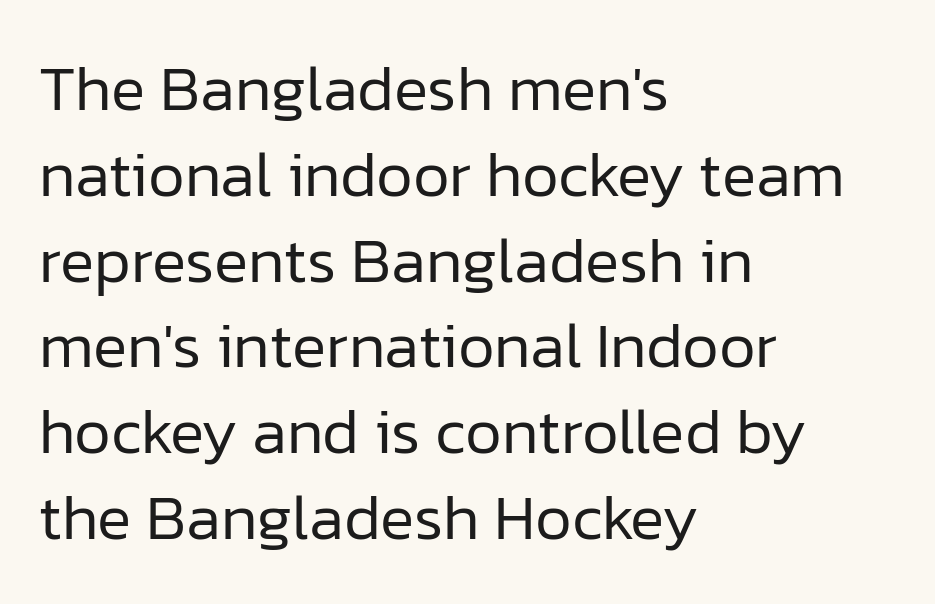
Q: Is the text bold? A: No.
Q: Is the text italic (slanted)? A: No, it is upright.
Q: Is the typeface a serif or a sans-serif typeface? A: Sans-serif.
Q: Is the text underlined? A: No.
Q: How is the paragraph aligned? A: Left-aligned.
Q: Is the spacing between letters normal or unusually wide? A: Normal.
Q: Is the spacing between lines tight, normal or loose? A: Normal.
Q: Width (condensed, normal, or wide)? A: Normal.
Q: Stroke contrast? A: Low.
Q: x-height? A: Medium.
Q: Monospaced? A: No.
